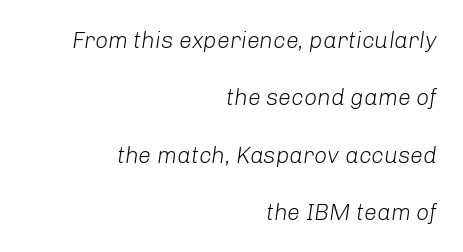
The image shows 23 px text type, italic (leaning right); set right-aligned, loose line spacing (2.49x), normal letter spacing, not underlined.
